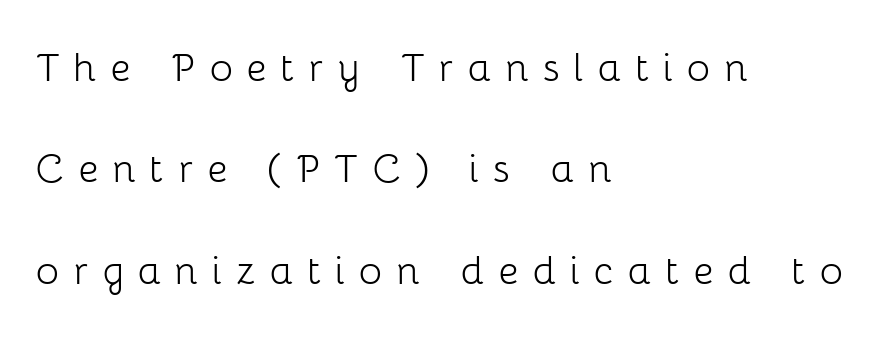
Q: Is the text bold? A: No.
Q: Is the text italic (slanted)? A: No, it is upright.
Q: Is the typeface a serif or a sans-serif typeface? A: Sans-serif.
Q: Is the text underlined? A: No.
Q: How is the paragraph aligned? A: Left-aligned.
Q: Is the spacing between letters normal or unusually wide? A: Unusually wide.
Q: Is the spacing between lines tight, normal or loose? A: Loose.
Q: Width (condensed, normal, or wide)? A: Normal.
Q: Stroke contrast? A: Low.
Q: x-height? A: Medium.
Q: Monospaced? A: No.
